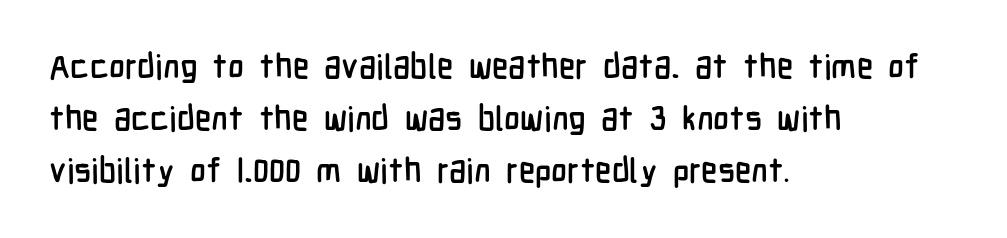
The image shows 34 px condensed sans-serif type, upright; set left-aligned, normal line spacing (1.53x), normal letter spacing, not underlined; low stroke contrast and a medium x-height.
